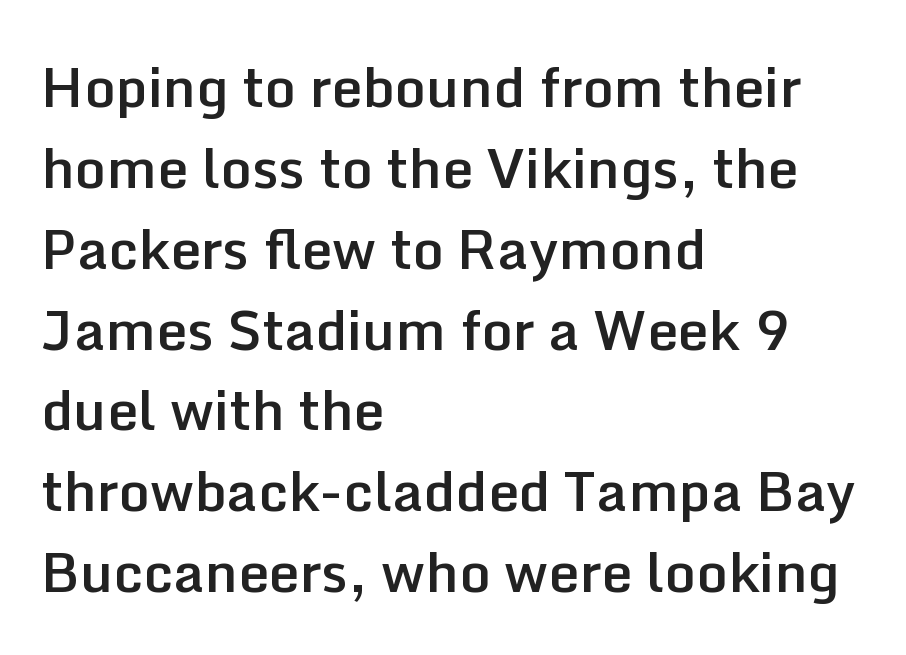
Q: Is the text bold? A: Semi-bold.
Q: Is the text italic (slanted)? A: No, it is upright.
Q: Is the typeface a serif or a sans-serif typeface? A: Sans-serif.
Q: Is the text underlined? A: No.
Q: How is the paragraph aligned? A: Left-aligned.
Q: Is the spacing between letters normal or unusually wide? A: Normal.
Q: Is the spacing between lines tight, normal or loose? A: Normal.
Q: Width (condensed, normal, or wide)? A: Normal.
Q: Stroke contrast? A: Low.
Q: x-height? A: Medium.
Q: Monospaced? A: No.
